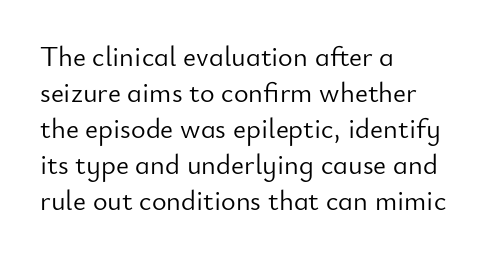
The axis of the letterforms is exactly vertical. The horizontal fit of the characters is conventional and even. No chunkiness to these letters — they're not bold. The passage shown is not underscored anywhere. The letters advance in unequal steps, a hallmark of proportional type. The paragraph has a hard left edge and a soft right edge.
